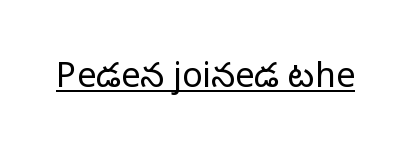
The weight would be labelled regular, book, light, or lighter still. Check the space under the baseline: a stroke is drawn there. Tracking here is standard; glyphs follow each other at the usual distance. The face used here is proportionally spaced, like ordinary book or web type. This rendering employs a face without finishing strokes, i.e., a sans-serif.
